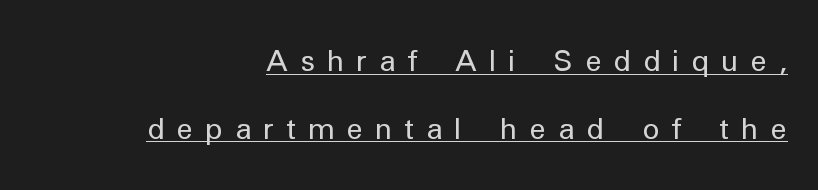
The lines in this sample share a right terminus and differ only in where they begin. No chunkiness to these letters — they're not bold. These lines were composed using upright roman letters. The type is letterspaced generously, with wide tracking. Underlining? Definitely there. Letterform terminals end flat and unadorned throughout the passage.
